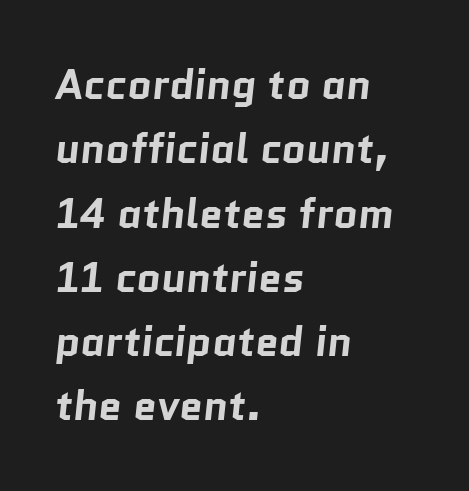
The image shows 42 px bold sans-serif type; set left-aligned, normal line spacing (1.53x), normal letter spacing, not underlined; low stroke contrast and a medium x-height.
